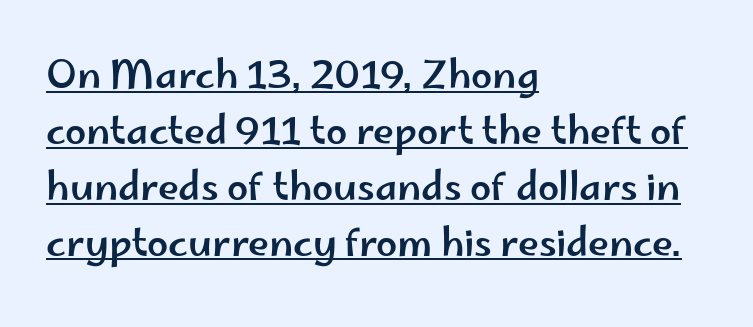
{"serif": "no", "italic": "no", "width": "wide", "stroke_contrast": "low", "x_height": "small", "monospaced": "no", "underline": "yes", "align": "left", "line_spacing": "normal", "line_spacing_ratio": 1.47, "letter_spacing": "normal", "letter_spacing_em": 0.0, "glyph_px": 38}
